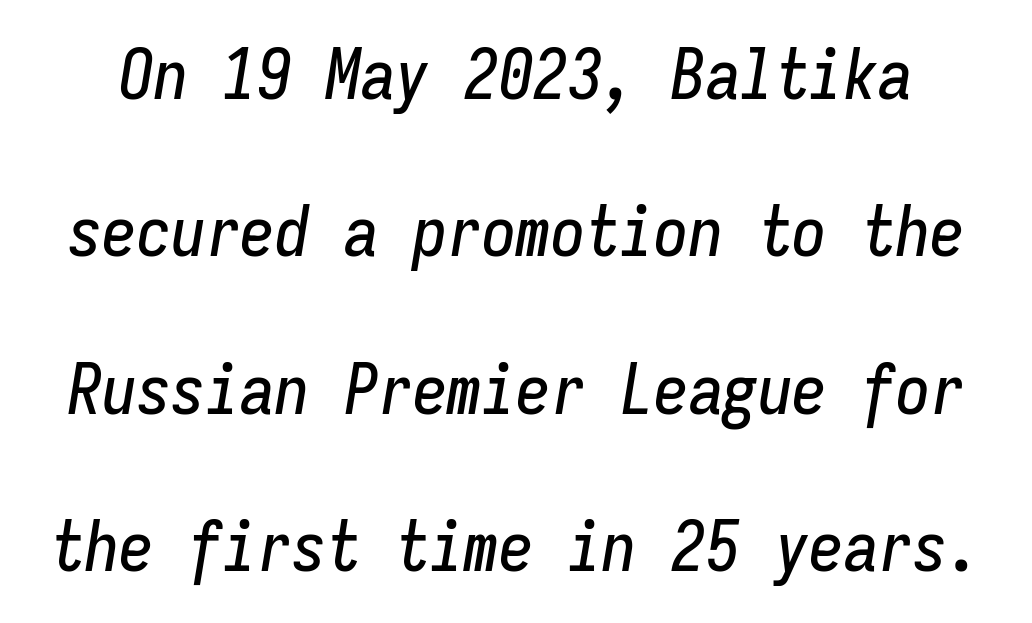
Inter-character spacing is left at the font's built-in metrics. Italic? Definitely — the glyphs are oblique. Rule under the text: the space is simply empty. The passage shown is typed in a monospace face where columns stay perfectly aligned. Leading: increased.
